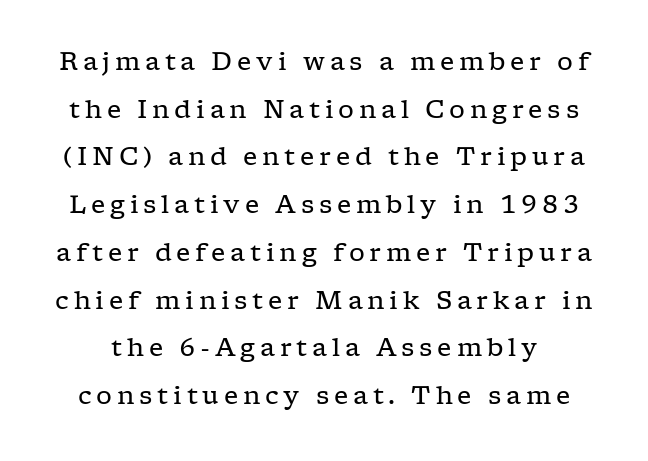
The gap between lines stays unmarked. The lettering stays uniformly vertical, giving the passage a roman look. The line-height multiplier appears high, well above default. The font sits on the lighter half of the weight spectrum, regular included.
